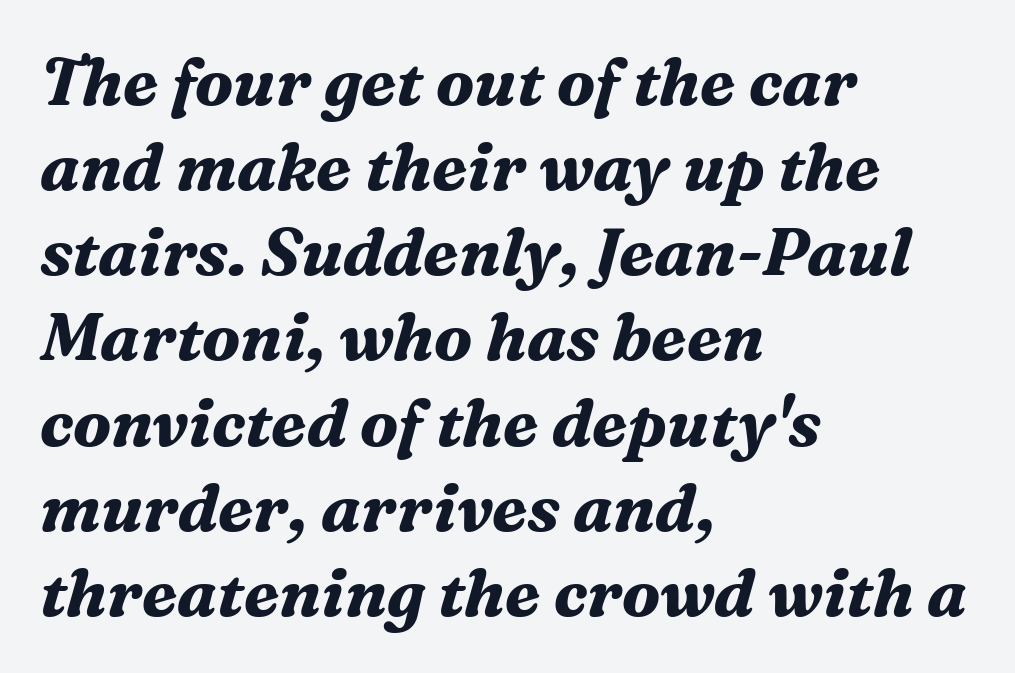
Q: Is the text bold? A: Yes.
Q: Is the text italic (slanted)? A: Yes, it leans right by about 16 degrees.
Q: Is the typeface a serif or a sans-serif typeface? A: Serif.
Q: Is the text underlined? A: No.
Q: How is the paragraph aligned? A: Left-aligned.
Q: Is the spacing between letters normal or unusually wide? A: Normal.
Q: Is the spacing between lines tight, normal or loose? A: Normal.
Q: Width (condensed, normal, or wide)? A: Normal.
Q: Stroke contrast? A: Medium.
Q: x-height? A: Medium.
Q: Monospaced? A: No.
